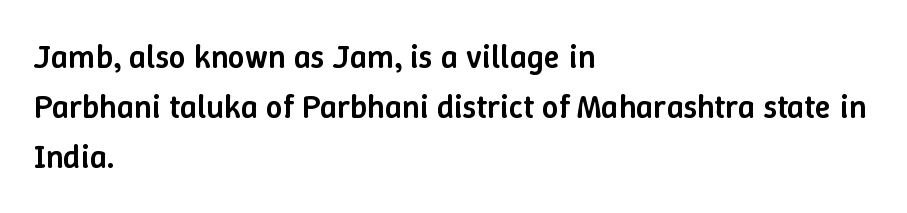
Ascenders rise straight up at ninety degrees. Notice how the passage keeps a crisp vertical edge on the left only. The face used here is a semibold: visibly heavier than regular, lighter than bold. The rendering uses natural spacing where letterforms have individual widths. Vertical spacing — default.
